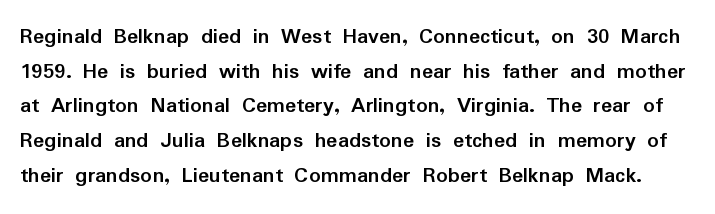
{"italic": "no", "bold": "yes", "underline": "no", "line_spacing": "normal", "line_spacing_ratio": 1.51, "letter_spacing": "normal", "letter_spacing_em": 0.0, "glyph_px": 23}
